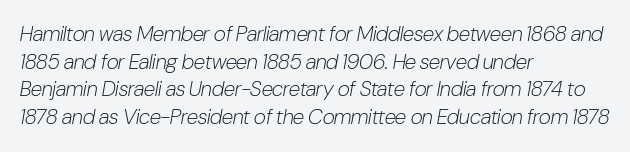
The image shows 21 px text type, italic (leaning right); set left-aligned, normal line spacing (1.32x), normal letter spacing, not underlined.
